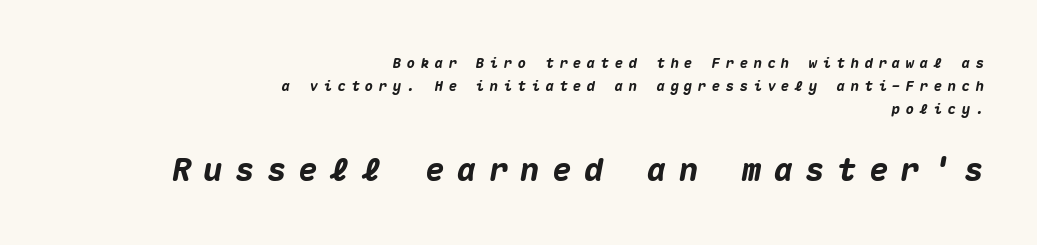
Q: Is the text bold? A: Yes.
Q: Is the text italic (slanted)? A: Yes, it leans right by about 10 degrees.
Q: Is the text underlined? A: No.
Q: How is the paragraph aligned? A: Right-aligned.
Q: Is the spacing between letters normal or unusually wide? A: Unusually wide.
Q: Is the spacing between lines tight, normal or loose? A: Normal.
Q: Which block of text is set in a larger size, the first (top) or the second (bottom)? A: The second (bottom) one.
Q: Width (condensed, normal, or wide)? A: Normal.
Q: Stroke contrast? A: Medium.
Q: x-height? A: Medium.
Q: Monospaced? A: Yes.
